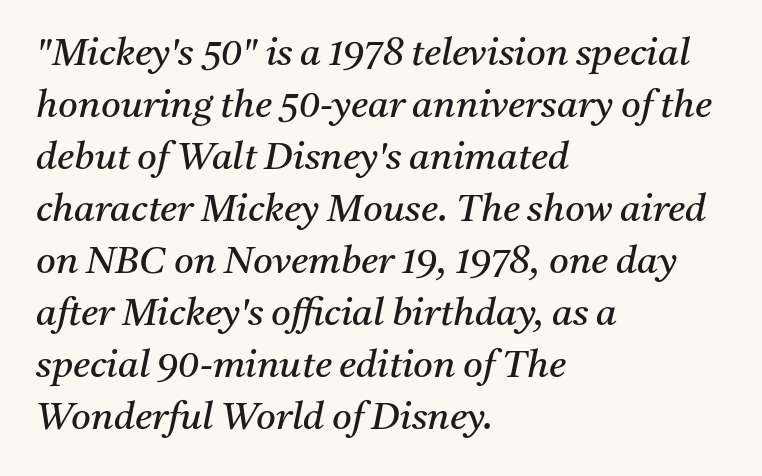
Q: Is the text bold? A: No.
Q: Is the text italic (slanted)? A: Yes, it leans right by about 11 degrees.
Q: Is the typeface a serif or a sans-serif typeface? A: Serif.
Q: Is the text underlined? A: No.
Q: How is the paragraph aligned? A: Left-aligned.
Q: Is the spacing between letters normal or unusually wide? A: Normal.
Q: Is the spacing between lines tight, normal or loose? A: Normal.
Q: Width (condensed, normal, or wide)? A: Normal.
Q: Stroke contrast? A: Medium.
Q: x-height? A: Medium.
Q: Monospaced? A: No.
